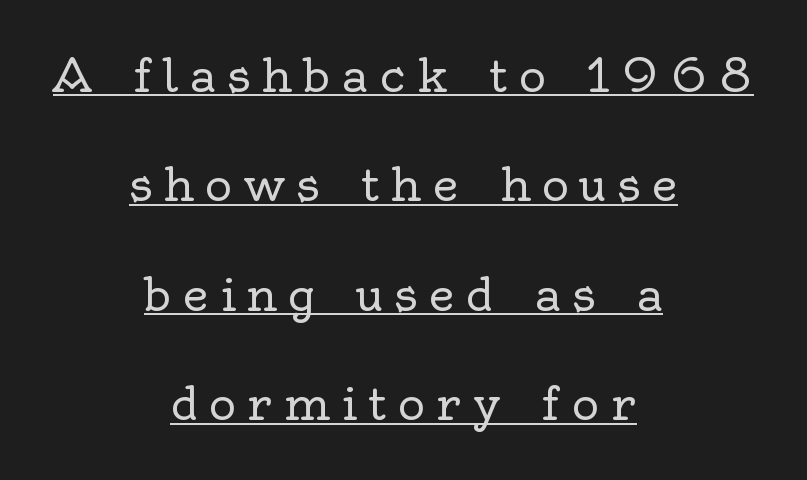
Q: Is the text bold? A: No.
Q: Is the text italic (slanted)? A: No, it is upright.
Q: Is the typeface a serif or a sans-serif typeface? A: Serif.
Q: Is the text underlined? A: Yes.
Q: How is the paragraph aligned? A: Centered.
Q: Is the spacing between letters normal or unusually wide? A: Unusually wide.
Q: Is the spacing between lines tight, normal or loose? A: Loose.
Q: Width (condensed, normal, or wide)? A: Normal.
Q: x-height? A: Small.
Q: Monospaced? A: No.
